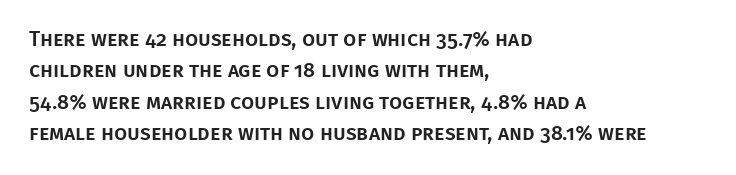
{"italic": "no", "underline": "no", "align": "left", "line_spacing": "normal", "line_spacing_ratio": 1.5, "letter_spacing": "normal", "letter_spacing_em": 0.0, "glyph_px": 21}
